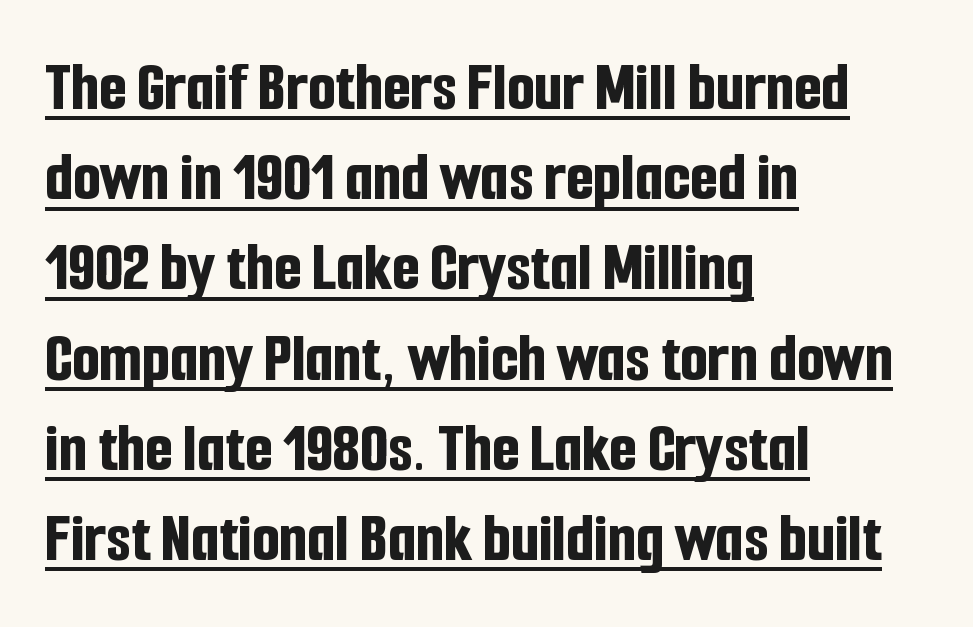
The image shows 71 px bold, condensed sans-serif type, upright; set left-aligned, normal line spacing (1.27x), normal letter spacing, underlined; low stroke contrast and a medium x-height.
